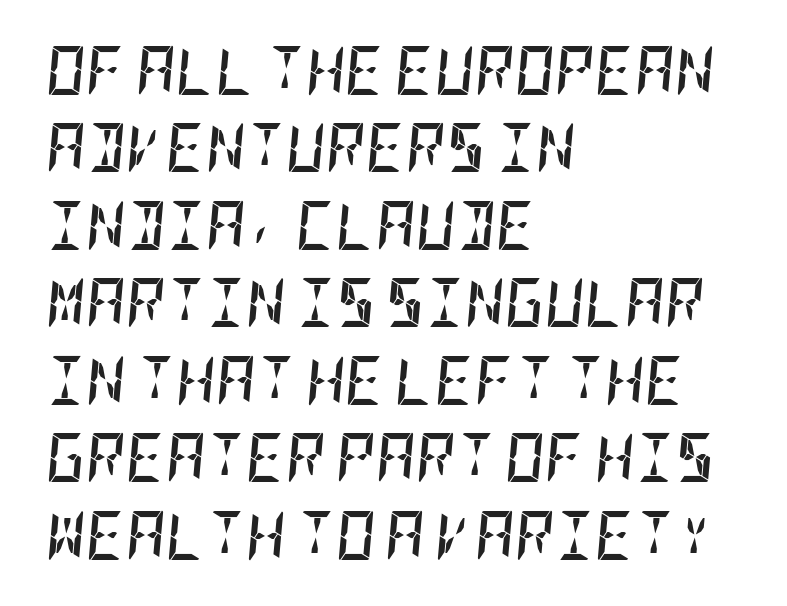
In terms of posture, this sample is oblique. Honestly, the letter spacing is just normal — you wouldn't notice it. Pretty heavy lettering here — definitely bold. Visually the block forms a straight wall on the left and a jagged coastline on the right.
